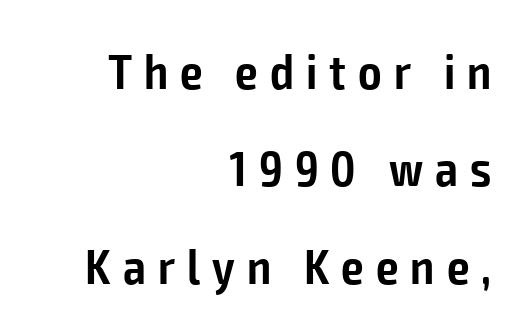
Varying glyph widths throughout — classic text-font behaviour. Horizontally, the lines are justified to the trailing edge only. Upright lettering throughout. As a designer I'd log this as weight 600, semibold. Reading down the column, the eye jumps a long way to each next line. Is the letter spacing exaggerated? Yes — the characters are pushed far apart.
